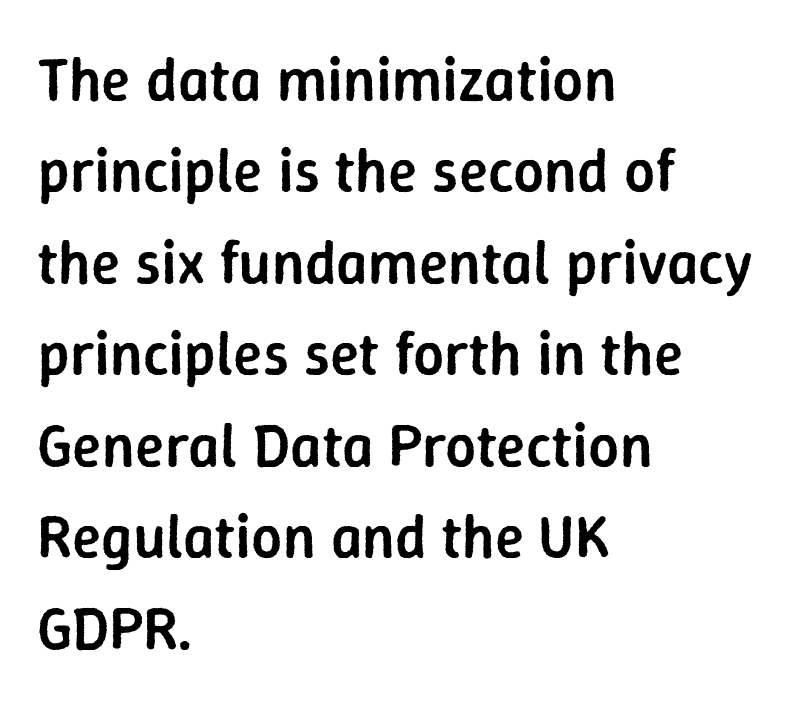
{"serif": "no", "italic": "no", "bold": "semi", "weight": "semibold", "width": "normal", "stroke_contrast": "low", "x_height": "medium", "monospaced": "no", "underline": "no", "align": "left", "line_spacing": "normal", "line_spacing_ratio": 1.5, "letter_spacing": "normal", "letter_spacing_em": 0.0, "glyph_px": 61}
